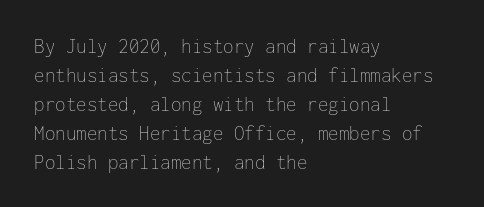
The image shows 21 px text type, upright; set left-aligned, normal line spacing (1.38x), normal letter spacing, not underlined.
